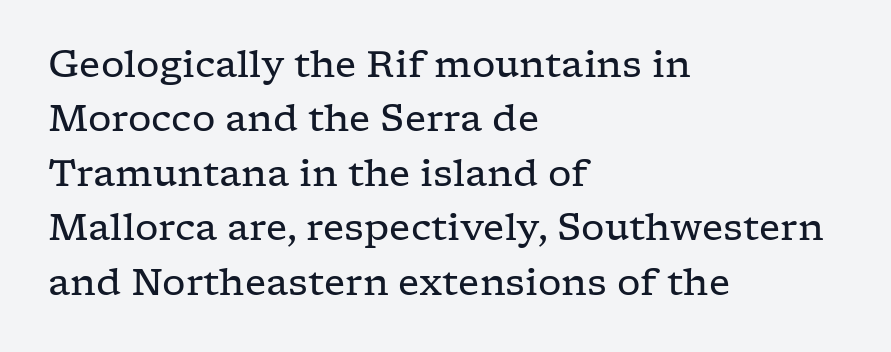
The space beneath each line is pristine and unruled. A typesetter would call this zero additional tracking. Each letter keeps its own natural width here, so spacing adapts to shape. Little horizontal feet cap the strokes, marking this as serif type. No letter is thick-stroked: the sample isn't bold.
